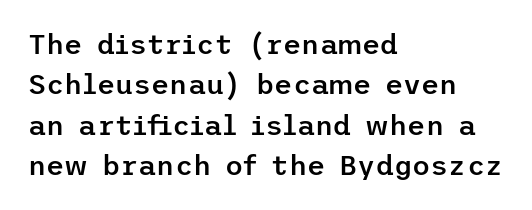
Does the type have serifs? No, each stem ends abruptly. The horizontal fit of the characters is conventional and even. Caption: multi-line text, flush left, ragged right. The passage shown is not underscored anywhere.
